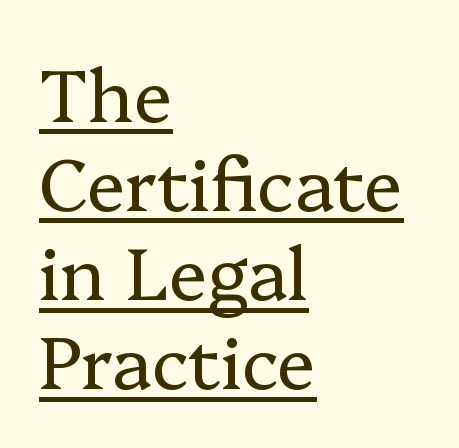
A typesetter would label this face a serif. Quick note: not italic, upright. No extra ink here — the face is not bold. The ragged edge is on the right, which tells us the setting is flush left. Every word sits above its own underline. Is this a fixed-width face? No — the glyphs have proportional, varying widths.
